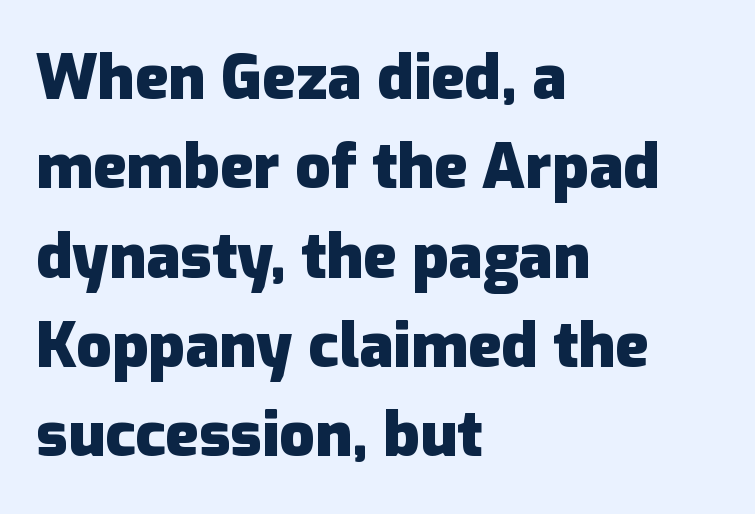
{"serif": "no", "italic": "no", "bold": "yes", "weight": "heavy", "width": "normal", "stroke_contrast": "low", "x_height": "medium", "monospaced": "no", "underline": "no", "align": "left", "line_spacing": "normal", "line_spacing_ratio": 1.44, "letter_spacing": "normal", "letter_spacing_em": 0.0, "glyph_px": 62}
